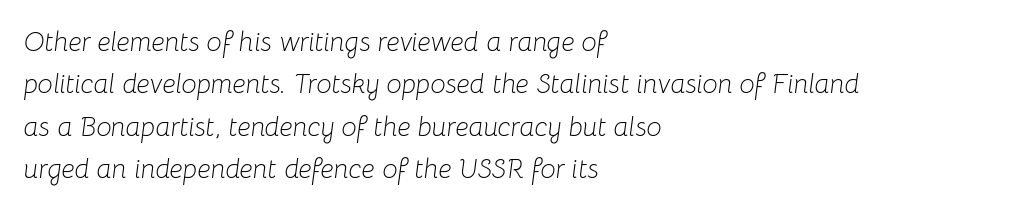
The whole block is typeset with a tilt. This sample is left-justified, so line endings fall wherever the words run out. Words appear dense and cohesive because spacing is normal. Students, observe: this is what conventionally led text looks like. The foot of each line stays bare and open.
